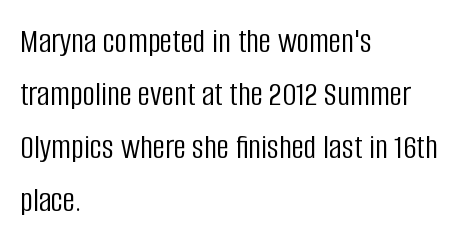
Q: Is the text bold? A: No.
Q: Is the text italic (slanted)? A: No, it is upright.
Q: Is the typeface a serif or a sans-serif typeface? A: Sans-serif.
Q: Is the text underlined? A: No.
Q: How is the paragraph aligned? A: Left-aligned.
Q: Is the spacing between letters normal or unusually wide? A: Normal.
Q: Is the spacing between lines tight, normal or loose? A: Normal.
Q: Width (condensed, normal, or wide)? A: Condensed.
Q: Stroke contrast? A: Low.
Q: x-height? A: Large.
Q: Monospaced? A: No.
